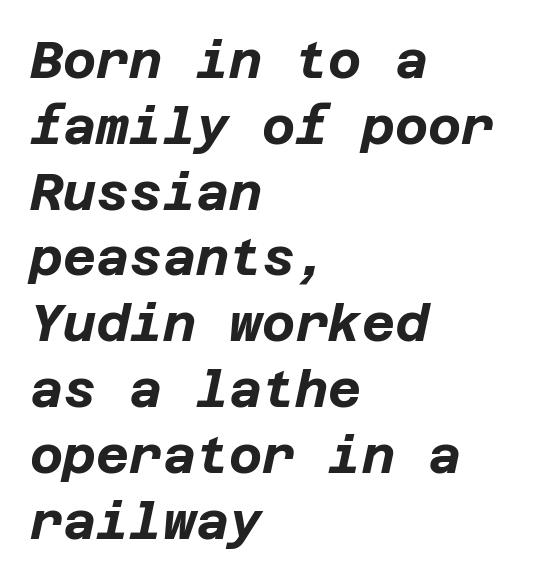
Rendered with sloped, italic letterforms. If you measured baseline to baseline, you'd find a middling distance. Short and long lines alike share a common starting point at left. What weight is shown? A full bold with thick strokes.
